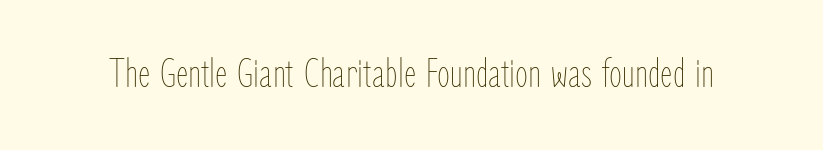
Q: Is the text bold? A: No.
Q: Is the text italic (slanted)? A: No, it is upright.
Q: Is the text underlined? A: No.
Q: Is the spacing between letters normal or unusually wide? A: Normal.
Q: Width (condensed, normal, or wide)? A: Condensed.
Q: Stroke contrast? A: Low.
Q: x-height? A: Medium.
Q: Monospaced? A: No.
